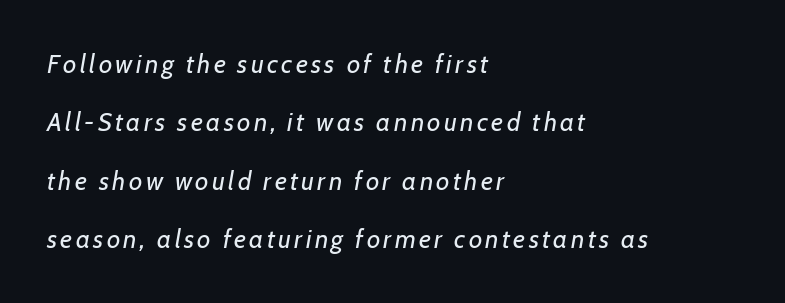
Heaviness? Minimal to ordinary, like unemphasized prose. Leftover space on each line is placed entirely after the last word. The strip under each line holds only bare page. Every character sits at an angle, as italics do.
